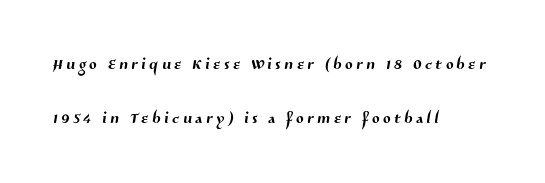
The image shows 22 px text type; set left-aligned, loose line spacing (2.44x), not underlined.
